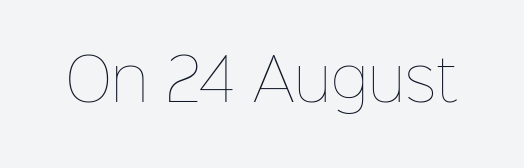
{"italic": "no", "bold": "no", "weight": "thin", "width": "normal", "stroke_contrast": "low", "x_height": "medium", "monospaced": "no", "underline": "no", "letter_spacing": "normal", "letter_spacing_em": 0.0, "glyph_px": 57}
